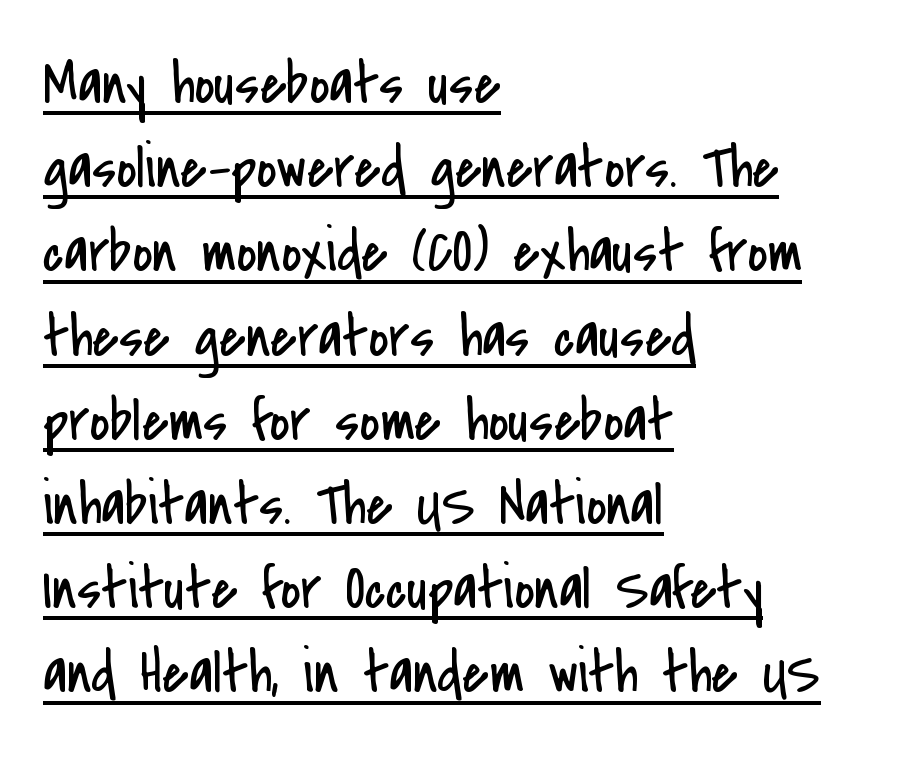
The image shows 61 px regular-weight, condensed sans-serif type, upright; set left-aligned, normal line spacing (1.38x), normal letter spacing, underlined; low stroke contrast and a small x-height.
